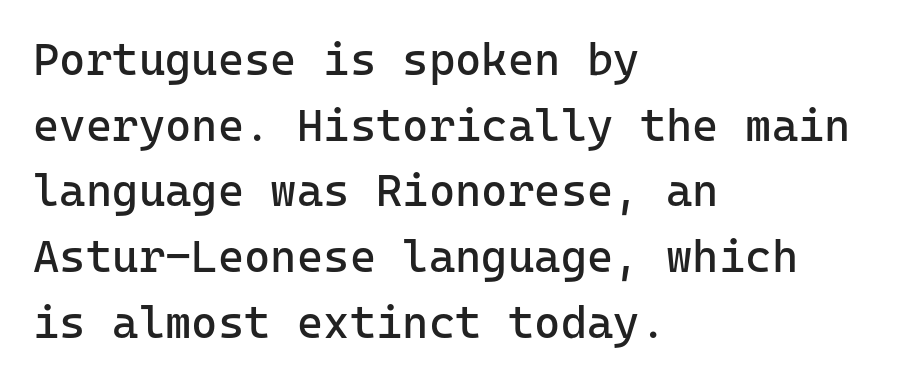
The image shows 45 px regular-weight sans-serif type, upright; set left-aligned, normal line spacing (1.46x), normal letter spacing, not underlined; low stroke contrast and a medium x-height.
